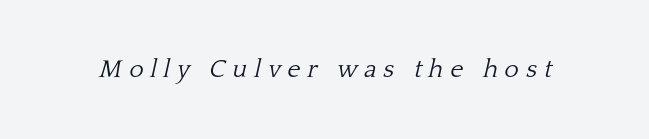
The image shows 25 px text type, italic (leaning right); set unusually wide letter spacing (+0.27 em), not underlined.
